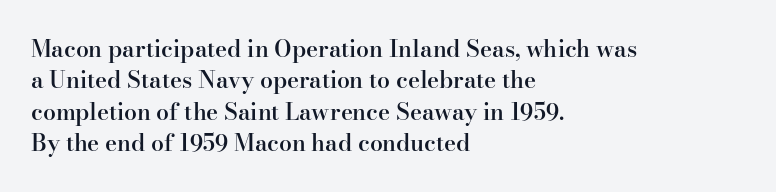
Type without underlining. Compared with an ordinary text face, these strokes are moderately heavier — a semibold. A typesetter would call this zero additional tracking. The vertical gap from one line to the next is medium.
